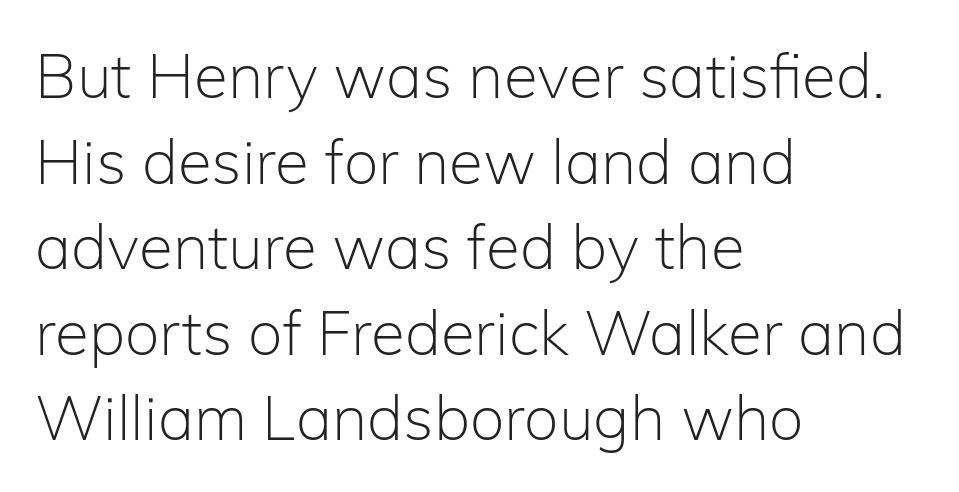
Q: Is the text bold? A: No.
Q: Is the text italic (slanted)? A: No, it is upright.
Q: Is the typeface a serif or a sans-serif typeface? A: Sans-serif.
Q: Is the text underlined? A: No.
Q: How is the paragraph aligned? A: Left-aligned.
Q: Is the spacing between letters normal or unusually wide? A: Normal.
Q: Is the spacing between lines tight, normal or loose? A: Normal.
Q: Width (condensed, normal, or wide)? A: Normal.
Q: Stroke contrast? A: Low.
Q: x-height? A: Medium.
Q: Monospaced? A: No.
